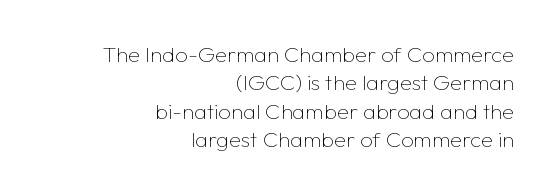
{"italic": "no", "bold": "no", "underline": "no", "align": "right", "line_spacing": "normal", "line_spacing_ratio": 1.29, "letter_spacing": "normal", "letter_spacing_em": 0.0, "glyph_px": 22}
